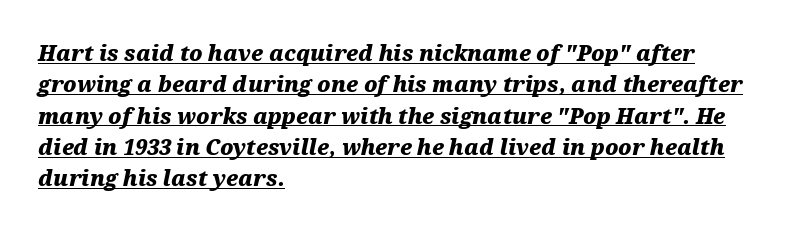
The lettering tilts uniformly, giving the passage an italic look. Letter spacing: default. Heavy-handed strokes throughout: this text is bold. Does the leading feel generous? No, just average. The typesetter chose a ragged-right arrangement here. Glance below the letters and you will spot a drawn line.
